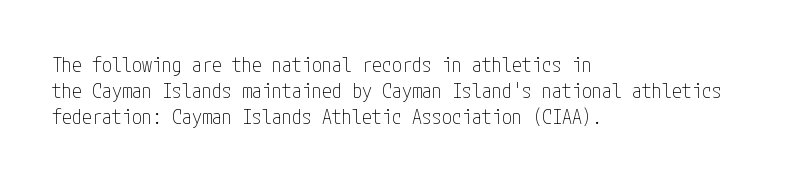
Interline gaps are of average width in this sample. Style check: upright. Tracking here is standard; glyphs follow each other at the usual distance. Stroke mass is kept to a normal reading level or below. Beneath every word, the page is bare. Leftover space on each line is placed entirely after the last word.
